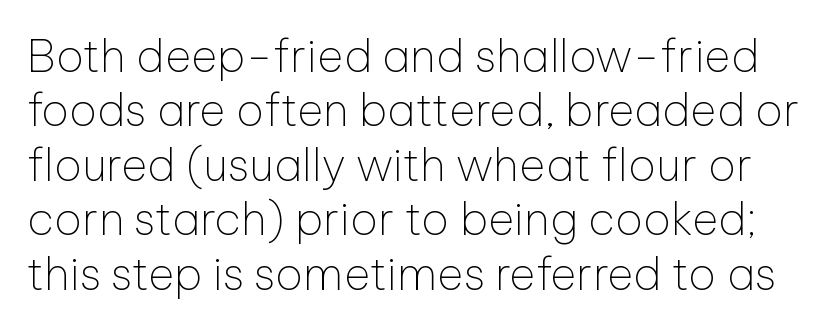
The image shows 45 px thin sans-serif type, upright; set line spacing 1.21x, normal letter spacing, not underlined; low stroke contrast and a medium x-height.
